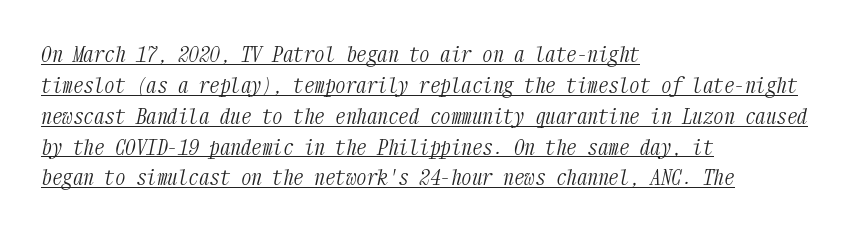
There is no visible air inserted between adjacent glyphs. The line-height multiplier appears to be the usual default. Counters stay open thanks to moderate or lighter strokes. Compared with a centered layout, this one pins lines to the left instead. The whole block is typeset with a tilt. Looks like someone drew a line under every word here.
